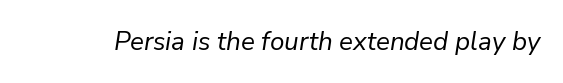
The image shows 26 px text type, italic (leaning right); set normal letter spacing, not underlined.
